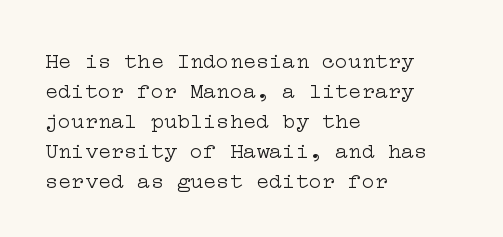
{"italic": "no", "bold": "no", "underline": "no", "align": "left", "line_spacing": "normal", "line_spacing_ratio": 1.36, "letter_spacing": "normal", "letter_spacing_em": 0.0, "glyph_px": 22}
